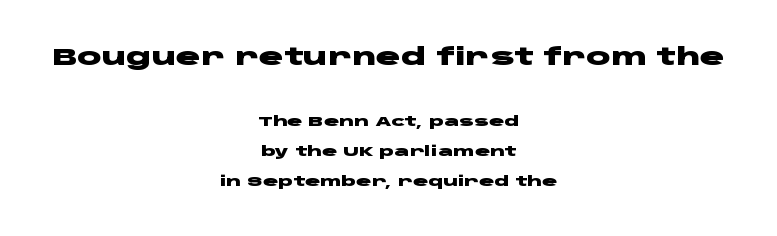
The image shows 23 px bold type, upright; set centered, loose line spacing (2.14x), normal letter spacing, not underlined; the first (top) block is 1.64x larger.
